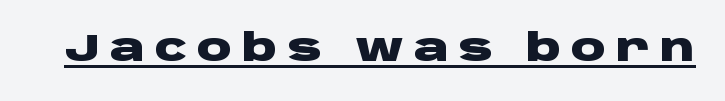
The image shows 39 px heavy, wide sans-serif type, upright; set unusually wide letter spacing (+0.25 em), underlined; low stroke contrast and a large x-height.
